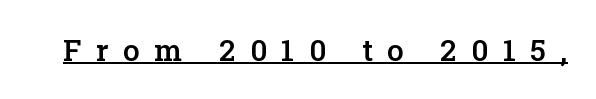
Q: Is the text bold? A: Semi-bold.
Q: Is the text italic (slanted)? A: No, it is upright.
Q: Is the typeface a serif or a sans-serif typeface? A: Serif.
Q: Is the text underlined? A: Yes.
Q: Is the spacing between letters normal or unusually wide? A: Unusually wide.
Q: Width (condensed, normal, or wide)? A: Normal.
Q: Stroke contrast? A: Low.
Q: x-height? A: Medium.
Q: Monospaced? A: No.
